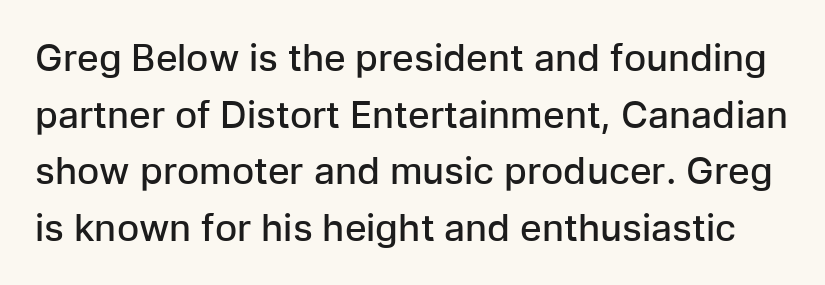
If you drew a line through each stem, it would be perfectly vertical. Character widths vary here, with narrow letters taking less room than wide ones. This is the in-between weight designers call semibold or demi. Quick note: underline off. Rows of type keep a routine distance in the vertical direction. Compared with typical body copy, the letter spacing here is the same.
